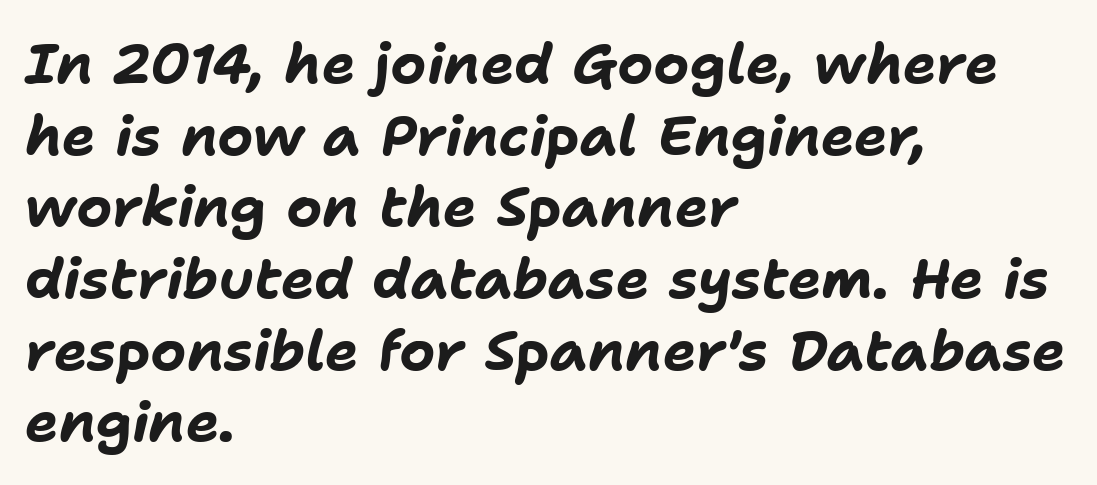
Q: Is the text bold? A: Yes.
Q: Is the text italic (slanted)? A: Yes, it leans right by about 11 degrees.
Q: Is the text underlined? A: No.
Q: How is the paragraph aligned? A: Left-aligned.
Q: Is the spacing between letters normal or unusually wide? A: Normal.
Q: Is the spacing between lines tight, normal or loose? A: Normal.
Q: Width (condensed, normal, or wide)? A: Normal.
Q: Stroke contrast? A: Low.
Q: x-height? A: Medium.
Q: Monospaced? A: No.
